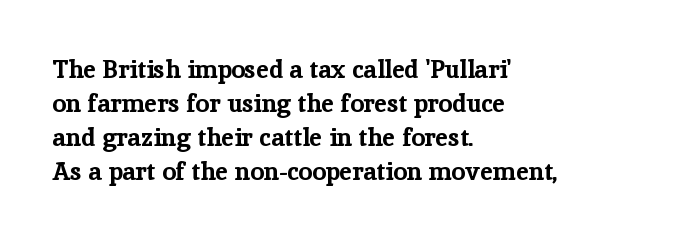
Q: Is the text bold? A: Yes.
Q: Is the text italic (slanted)? A: No, it is upright.
Q: Is the text underlined? A: No.
Q: How is the paragraph aligned? A: Left-aligned.
Q: Is the spacing between letters normal or unusually wide? A: Normal.
Q: Is the spacing between lines tight, normal or loose? A: Normal.
